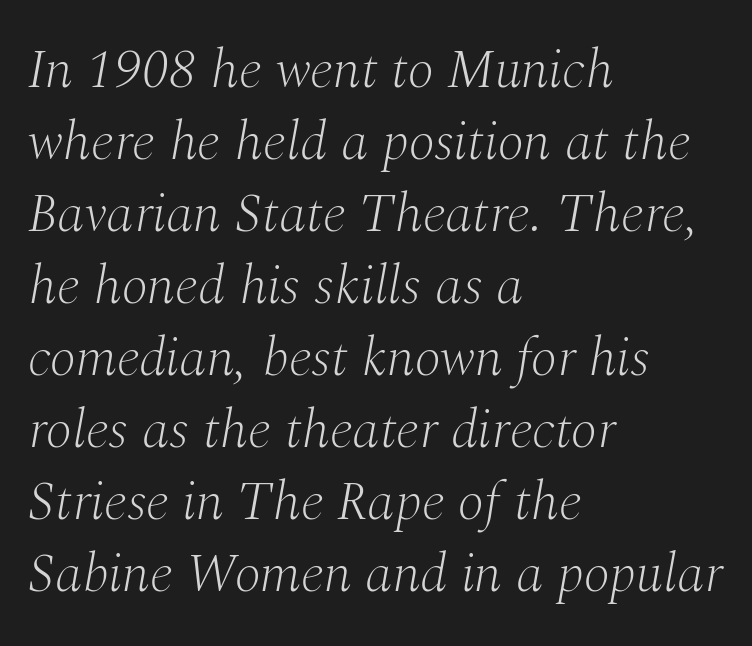
The face used here has a pronounced slope to its letters. Vertical spacing — default. The gaps between neighbouring characters are ordinary and unremarkable. Letters rest on an invisible, unmarked baseline. Compared with a centered layout, this one pins lines to the left instead. Each letter keeps its own natural width here, so spacing adapts to shape.
